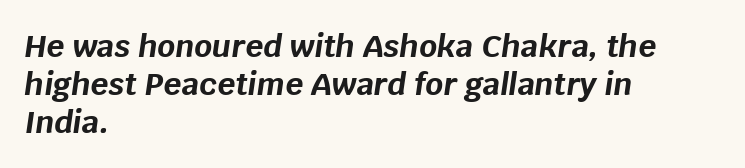
The image shows 31 px bold type, italic (leaning right); set left-aligned, line spacing 1.22x, normal letter spacing, not underlined; low stroke contrast and a large x-height.
